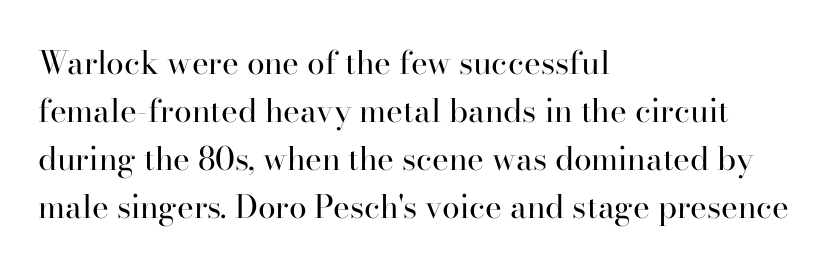
Q: Is the text bold? A: No.
Q: Is the text italic (slanted)? A: No, it is upright.
Q: Is the typeface a serif or a sans-serif typeface? A: Serif.
Q: Is the text underlined? A: No.
Q: How is the paragraph aligned? A: Left-aligned.
Q: Is the spacing between letters normal or unusually wide? A: Normal.
Q: Is the spacing between lines tight, normal or loose? A: Normal.
Q: Width (condensed, normal, or wide)? A: Normal.
Q: Stroke contrast? A: High.
Q: x-height? A: Small.
Q: Monospaced? A: No.
